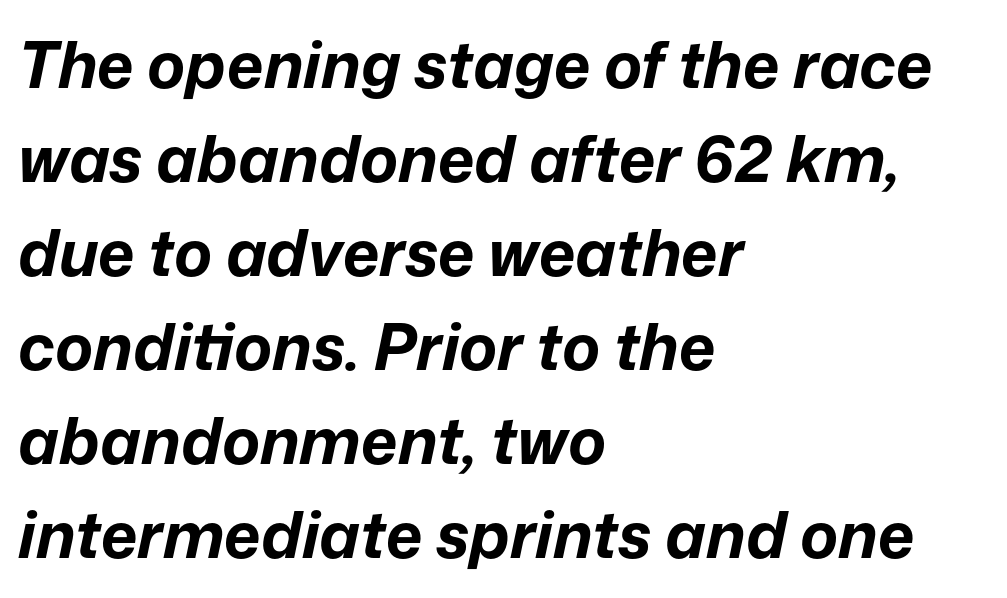
Q: Is the text bold? A: Yes.
Q: Is the text italic (slanted)? A: Yes, it leans right by about 12 degrees.
Q: Is the text underlined? A: No.
Q: How is the paragraph aligned? A: Left-aligned.
Q: Is the spacing between letters normal or unusually wide? A: Normal.
Q: Is the spacing between lines tight, normal or loose? A: Normal.
Q: Width (condensed, normal, or wide)? A: Normal.
Q: Stroke contrast? A: Low.
Q: x-height? A: Medium.
Q: Monospaced? A: No.
